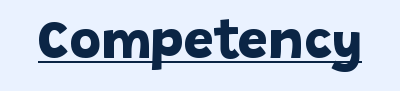
Note the varied advance widths — an 'i' is clearly narrower than an 'm'. Summary of weight: heavy, a full bold. Are there feet on the stems? There aren't — it's a sans. Tracking here is standard; glyphs follow each other at the usual distance.
